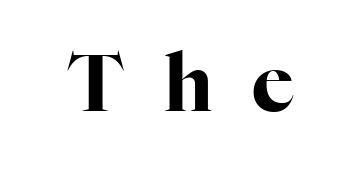
The image shows 79 px bold serif type, upright; set unusually wide letter spacing (+0.5 em), not underlined; high stroke contrast and a medium x-height.
